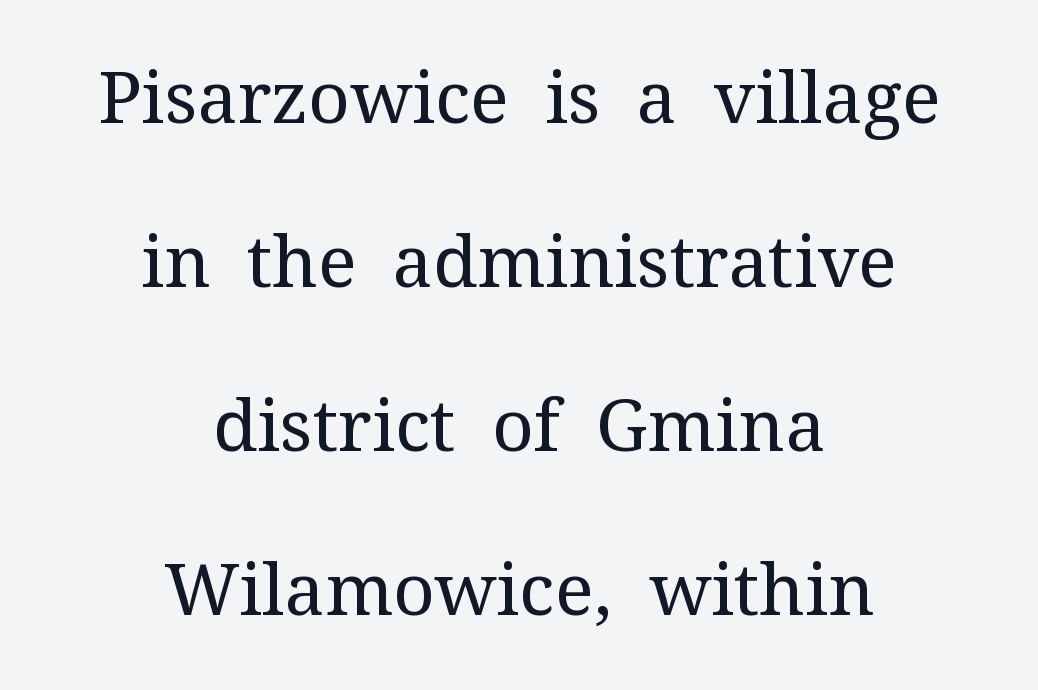
{"serif": "yes", "italic": "no", "bold": "no", "weight": "regular", "width": "normal", "stroke_contrast": "medium", "x_height": "medium", "monospaced": "no", "underline": "no", "align": "center", "line_spacing": "loose", "line_spacing_ratio": 2.28, "letter_spacing": "normal", "letter_spacing_em": 0.0, "glyph_px": 72}
